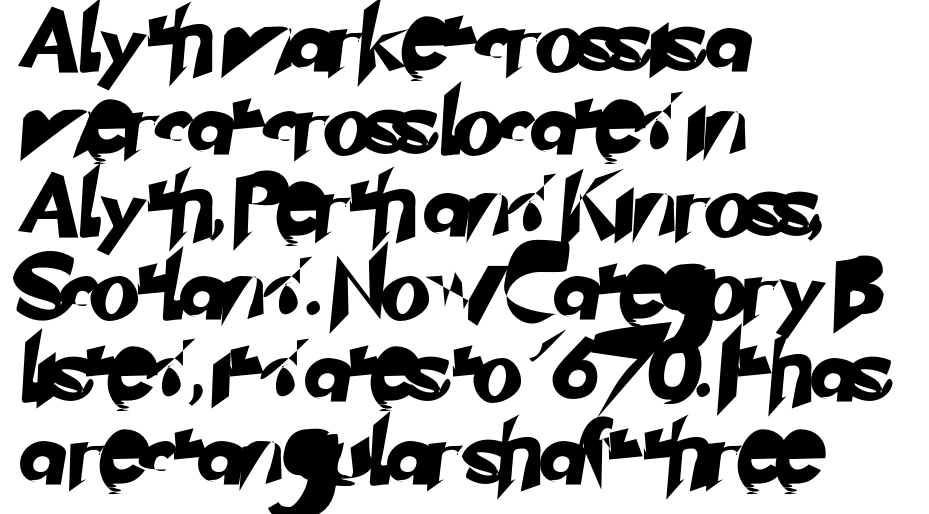
Is the block centered? No — it sits flush against the left margin. The rendering uses natural spacing where letterforms have individual widths. Is the letter spacing exaggerated? No — it looks like the ordinary default. This rendering employs a face without finishing strokes, i.e., a sans-serif. The passage shown is not underscored anywhere.
